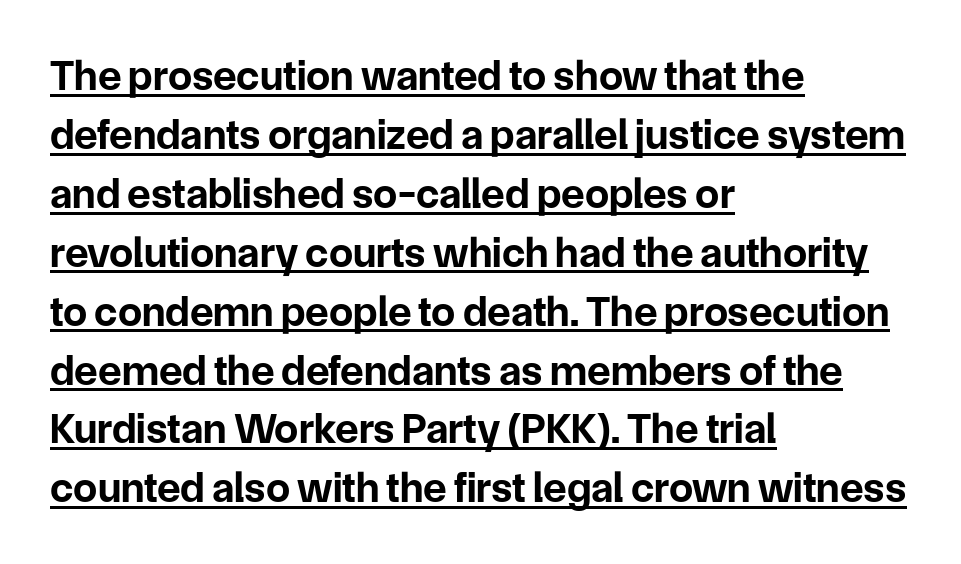
The image shows 43 px bold sans-serif type, upright; set left-aligned, normal line spacing (1.37x), normal letter spacing, underlined; low stroke contrast and a medium x-height.
